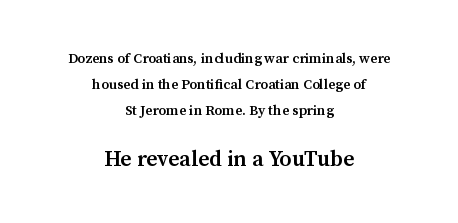
{"italic": "no", "bold": "semi", "underline": "no", "align": "center", "line_spacing_ratio": 1.85, "letter_spacing": "normal", "letter_spacing_em": 0.0, "larger_block": "second", "size_ratio": 1.57, "glyph_px": 22}
